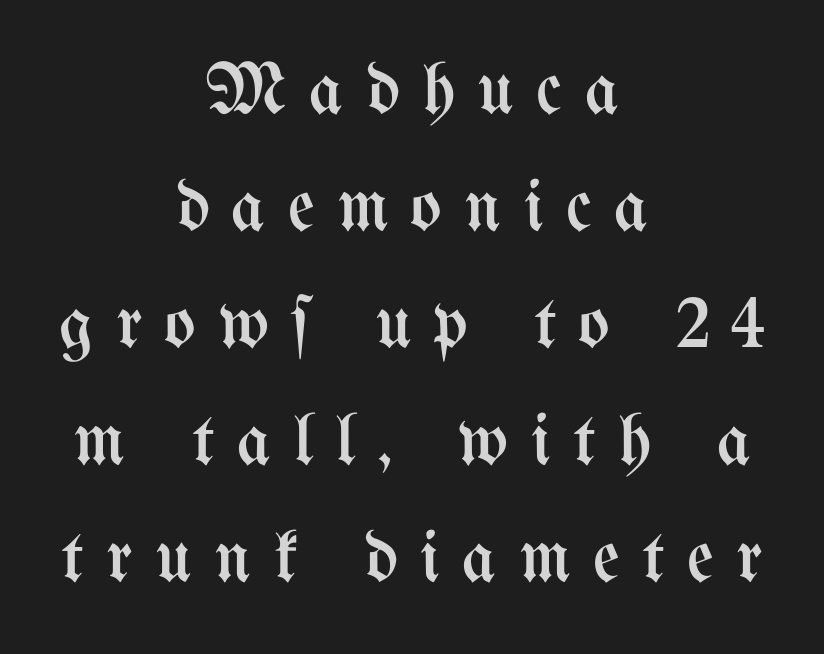
Q: Is the text bold? A: No.
Q: Is the text italic (slanted)? A: No, it is upright.
Q: Is the text underlined? A: No.
Q: How is the paragraph aligned? A: Centered.
Q: Is the spacing between letters normal or unusually wide? A: Unusually wide.
Q: Is the spacing between lines tight, normal or loose? A: Normal.
Q: Width (condensed, normal, or wide)? A: Condensed.
Q: Stroke contrast? A: Medium.
Q: x-height? A: Medium.
Q: Monospaced? A: No.
